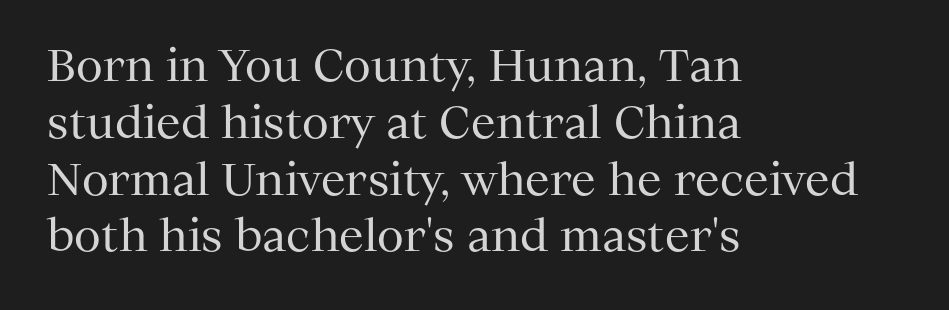
Q: Is the text bold? A: No.
Q: Is the text italic (slanted)? A: No, it is upright.
Q: Is the typeface a serif or a sans-serif typeface? A: Serif.
Q: Is the text underlined? A: No.
Q: How is the paragraph aligned? A: Left-aligned.
Q: Is the spacing between letters normal or unusually wide? A: Normal.
Q: Is the spacing between lines tight, normal or loose? A: Normal.
Q: Width (condensed, normal, or wide)? A: Normal.
Q: Stroke contrast? A: Medium.
Q: x-height? A: Medium.
Q: Monospaced? A: No.
